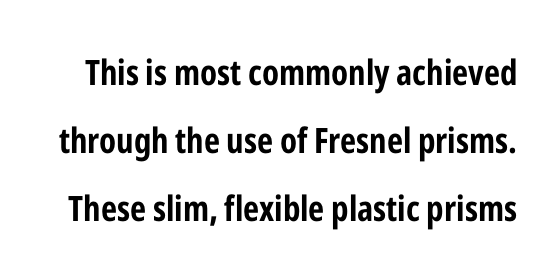
The image shows 35 px bold, condensed sans-serif type, upright; set loose line spacing (1.94x), normal letter spacing, not underlined; low stroke contrast and a medium x-height.
